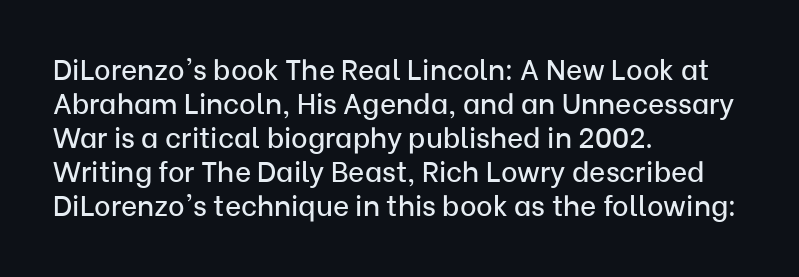
Q: Is the text italic (slanted)? A: No, it is upright.
Q: Is the typeface a serif or a sans-serif typeface? A: Sans-serif.
Q: Is the text underlined? A: No.
Q: How is the paragraph aligned? A: Left-aligned.
Q: Is the spacing between letters normal or unusually wide? A: Normal.
Q: Width (condensed, normal, or wide)? A: Normal.
Q: Stroke contrast? A: Low.
Q: x-height? A: Medium.
Q: Monospaced? A: No.
